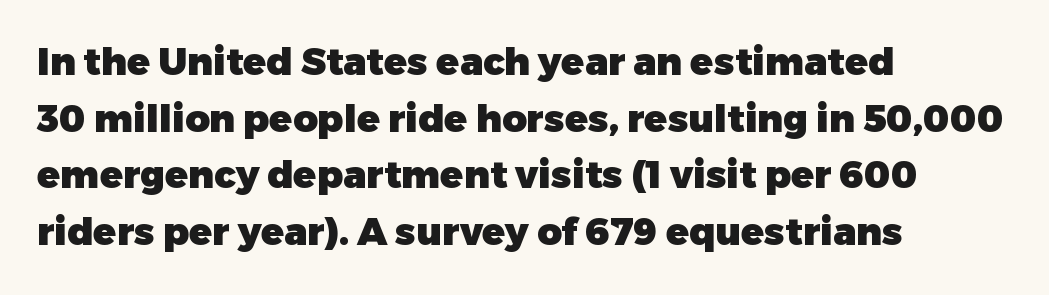
A typesetter would label this face a sans. Line starts are locked; line ends wander. Type without underlining. You could not count columns in this text — the font is proportionally spaced. Leading: standard. The typesetting leans heavy: a genuine bold.
